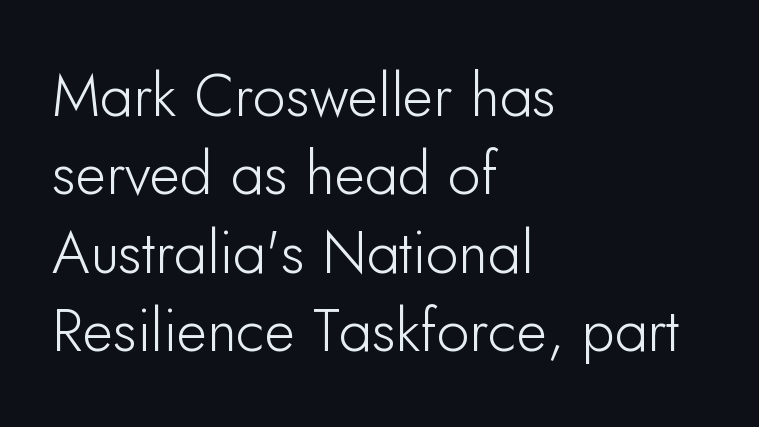
Q: Is the text italic (slanted)? A: No, it is upright.
Q: Is the typeface a serif or a sans-serif typeface? A: Sans-serif.
Q: Is the text underlined? A: No.
Q: How is the paragraph aligned? A: Left-aligned.
Q: Is the spacing between letters normal or unusually wide? A: Normal.
Q: Is the spacing between lines tight, normal or loose? A: Normal.
Q: Width (condensed, normal, or wide)? A: Normal.
Q: Stroke contrast? A: Low.
Q: x-height? A: Small.
Q: Monospaced? A: No.
